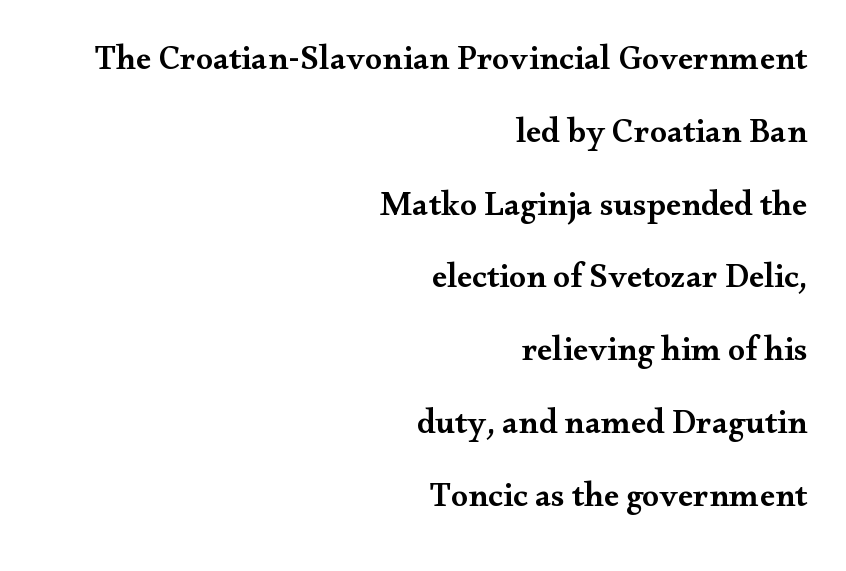
{"serif": "yes", "italic": "no", "bold": "semi", "weight": "semibold", "width": "wide", "stroke_contrast": "medium", "x_height": "small", "monospaced": "no", "underline": "no", "align": "right", "line_spacing": "loose", "line_spacing_ratio": 2.14, "letter_spacing": "normal", "letter_spacing_em": 0.0, "glyph_px": 34}
